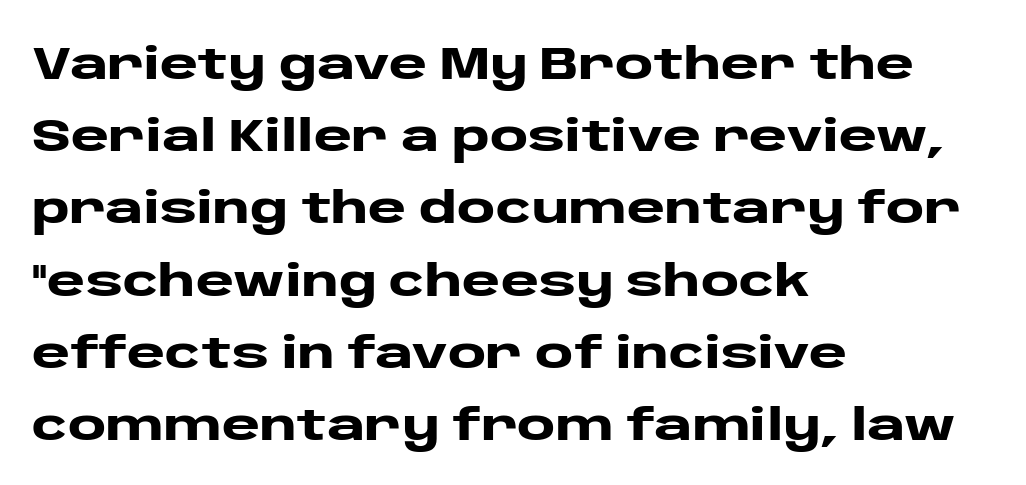
{"serif": "no", "italic": "no", "bold": "yes", "weight": "heavy", "width": "wide", "stroke_contrast": "low", "x_height": "large", "monospaced": "no", "underline": "no", "align": "left", "line_spacing": "normal", "line_spacing_ratio": 1.57, "letter_spacing": "normal", "letter_spacing_em": 0.0, "glyph_px": 46}
